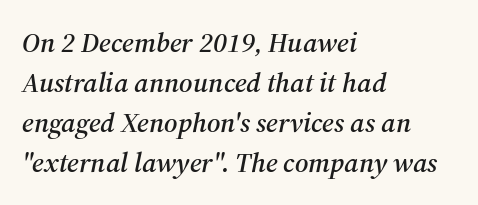
{"serif": "yes", "italic": "yes", "lean": "right", "slant_degrees": 12, "width": "normal", "stroke_contrast": "medium", "x_height": "medium", "monospaced": "no", "underline": "no", "align": "left", "line_spacing": "normal", "line_spacing_ratio": 1.43, "letter_spacing": "normal", "letter_spacing_em": 0.0, "glyph_px": 28}
